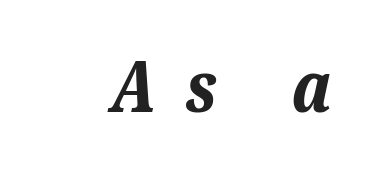
{"italic": "yes", "lean": "right", "slant_degrees": 12, "bold": "yes", "weight": "bold", "width": "normal", "stroke_contrast": "low", "x_height": "medium", "monospaced": "no", "underline": "no", "letter_spacing": "wide", "letter_spacing_em": 0.42, "glyph_px": 71}
